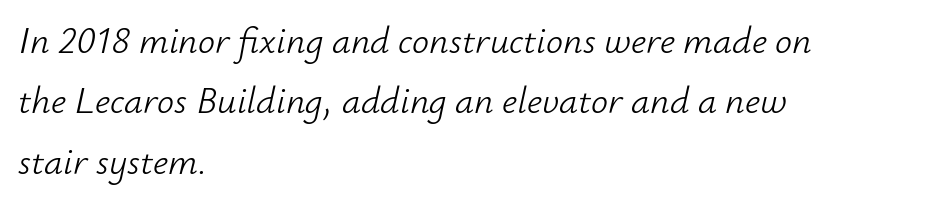
In terms of leading, this rendering sits right in the middle. Nothing unusual about the tracking: characters are spaced as the font intends. Spacing verdict: proportional, widths tailored to each character. Visually the block forms a straight wall on the left and a jagged coastline on the right. Compared with ordinary roman type, these characters are visibly tilted.
